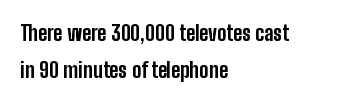
A roman cut, with each character standing at attention. Caption: standard tracking, unaltered. Clear beneath every line of the passage. Caption: bold face, heavy strokes.
